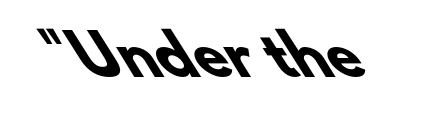
The image shows 55 px heavy sans-serif type; set normal letter spacing, not underlined; low stroke contrast and a small x-height.
